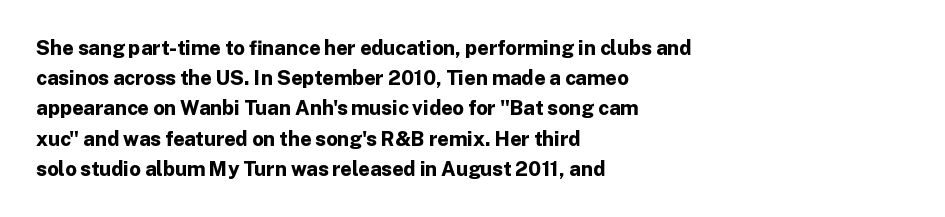
Where is the straight margin? On the left. Between one letter and the next there's only the usual sliver of space. Is there any slant? The stems are plumb. Every letter is thick-stroked: bold, no question.
